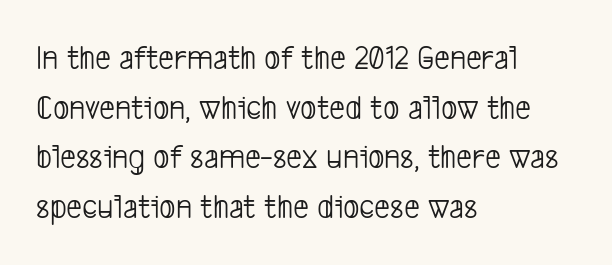
{"serif": "no", "bold": "no", "weight": "light", "width": "condensed", "stroke_contrast": "low", "x_height": "medium", "monospaced": "no", "underline": "no", "align": "left", "line_spacing": "normal", "line_spacing_ratio": 1.42, "letter_spacing": "normal", "letter_spacing_em": 0.0, "glyph_px": 35}
